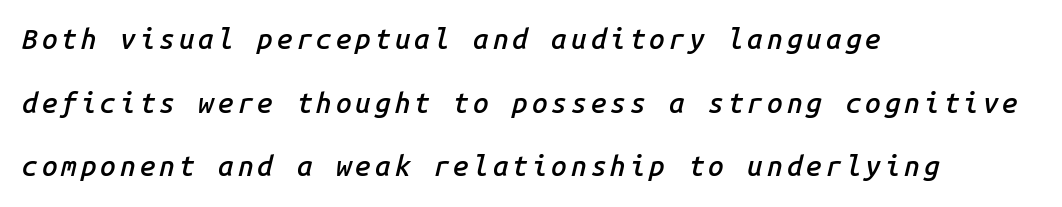
Q: Is the text bold? A: Semi-bold.
Q: Is the text italic (slanted)? A: Yes, it leans right by about 14 degrees.
Q: Is the text underlined? A: No.
Q: How is the paragraph aligned? A: Left-aligned.
Q: Is the spacing between lines tight, normal or loose? A: Loose.
Q: Width (condensed, normal, or wide)? A: Normal.
Q: Stroke contrast? A: Low.
Q: x-height? A: Medium.
Q: Monospaced? A: Yes.
